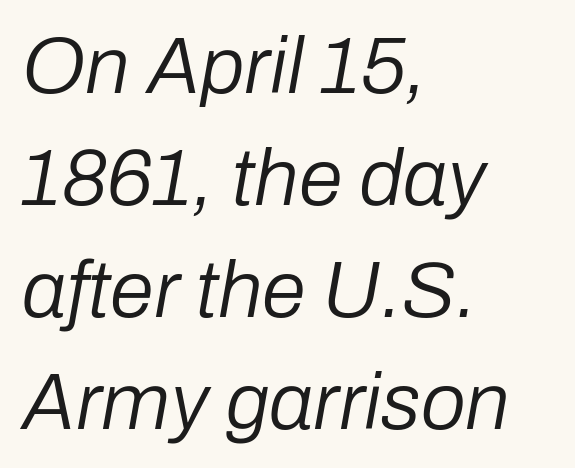
These lines stack with their left ends in a neat column. Between one letter and the next there's only the usual sliver of space. No heavy texture on the line: the type isn't bold. Regarding leading, the lines here are spaced in the standard way. Beneath every word, the page is bare.
